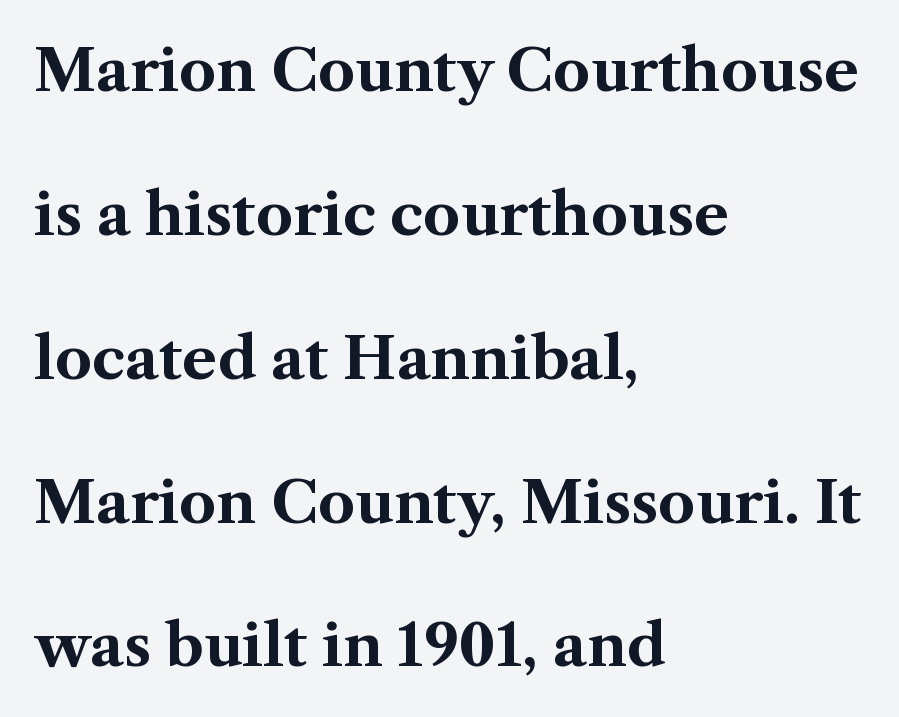
Q: Is the text bold? A: Yes.
Q: Is the text italic (slanted)? A: No, it is upright.
Q: Is the typeface a serif or a sans-serif typeface? A: Serif.
Q: Is the text underlined? A: No.
Q: How is the paragraph aligned? A: Left-aligned.
Q: Is the spacing between letters normal or unusually wide? A: Normal.
Q: Is the spacing between lines tight, normal or loose? A: Loose.
Q: Width (condensed, normal, or wide)? A: Normal.
Q: Stroke contrast? A: Medium.
Q: x-height? A: Medium.
Q: Monospaced? A: No.
